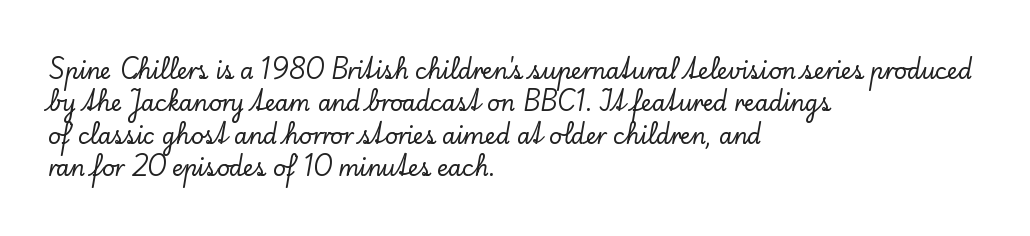
{"underline": "no", "align": "left", "line_spacing": "normal", "line_spacing_ratio": 1.47, "letter_spacing": "normal", "letter_spacing_em": 0.0, "glyph_px": 22}
